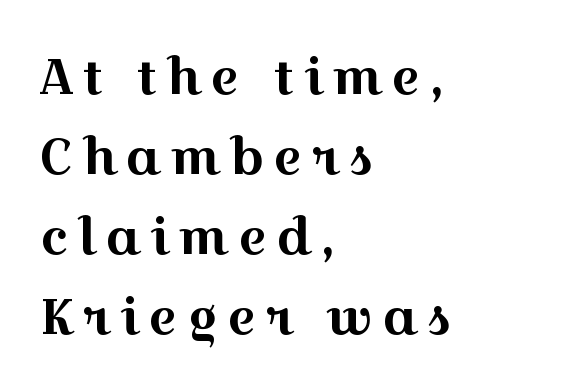
{"serif": "yes", "italic": "no", "width": "wide", "x_height": "medium", "monospaced": "no", "underline": "no", "align": "left", "line_spacing": "normal", "line_spacing_ratio": 1.6, "glyph_px": 50}
